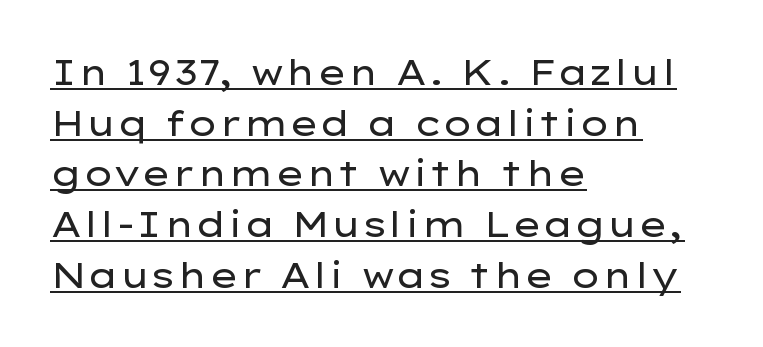
The type family on display is of the sans-serif kind. Which margin do the lines hug? The left one — the right edge is uneven. Stroke thickness stays within the range of a standard reading face or lighter. Here the designer chose a conventional face with non-uniform glyph widths. The letters sit at their default tracking, neither squeezed nor spread. Does a line run under the words? Yes, clearly.
